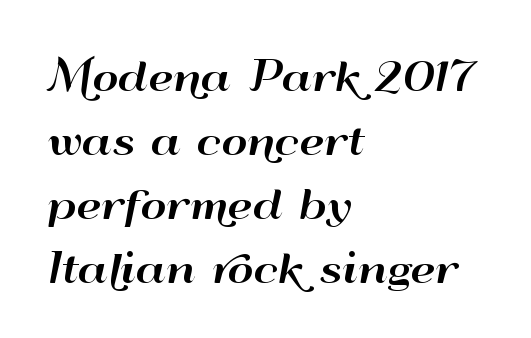
{"serif": "no", "width": "wide", "stroke_contrast": "high", "x_height": "small", "monospaced": "no", "underline": "no", "align": "left", "line_spacing": "normal", "line_spacing_ratio": 1.6, "letter_spacing": "normal", "letter_spacing_em": 0.0, "glyph_px": 40}
